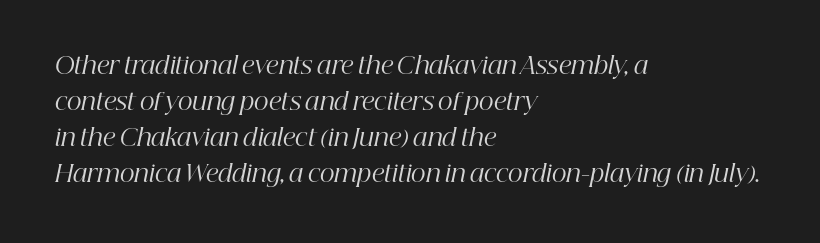
The image shows 23 px text type, italic (leaning right); set left-aligned, normal line spacing (1.57x), normal letter spacing, not underlined.
